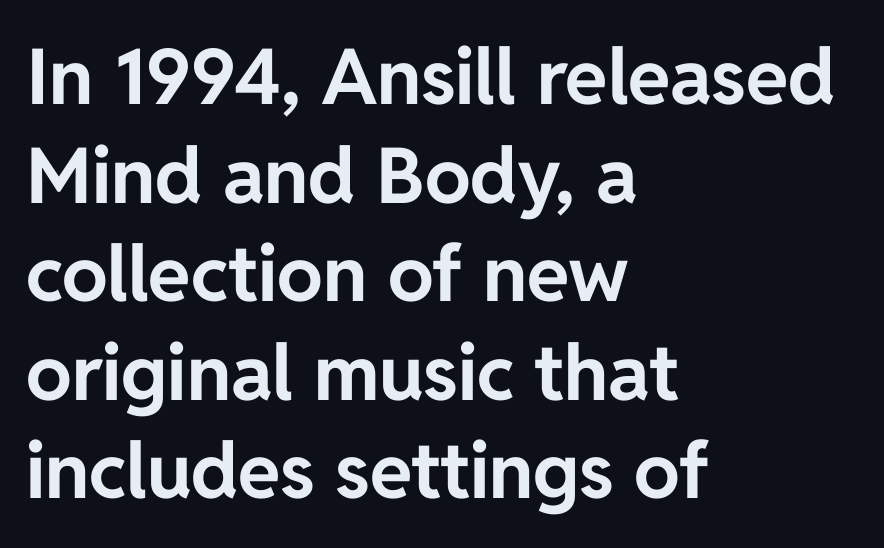
Q: Is the text bold? A: Yes.
Q: Is the text italic (slanted)? A: No, it is upright.
Q: Is the typeface a serif or a sans-serif typeface? A: Sans-serif.
Q: Is the text underlined? A: No.
Q: How is the paragraph aligned? A: Left-aligned.
Q: Is the spacing between letters normal or unusually wide? A: Normal.
Q: Is the spacing between lines tight, normal or loose? A: Normal.
Q: Width (condensed, normal, or wide)? A: Normal.
Q: Stroke contrast? A: Low.
Q: x-height? A: Medium.
Q: Monospaced? A: No.
